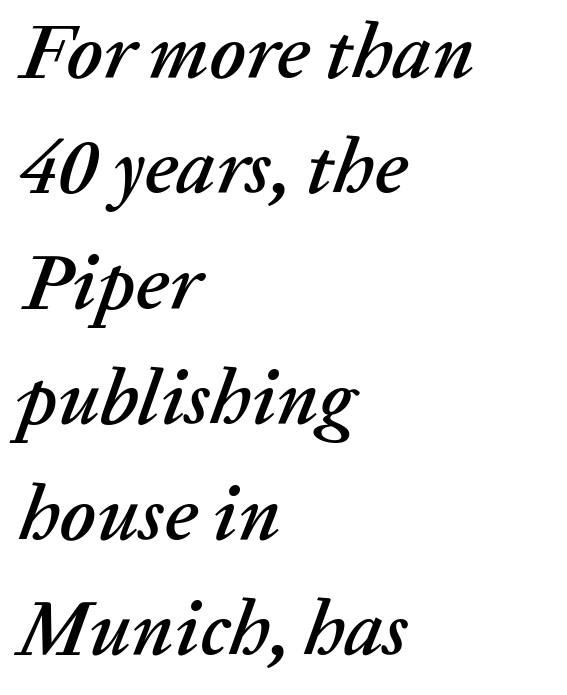
Q: Is the text italic (slanted)? A: Yes, it leans right by about 20 degrees.
Q: Is the text underlined? A: No.
Q: How is the paragraph aligned? A: Left-aligned.
Q: Is the spacing between letters normal or unusually wide? A: Normal.
Q: Is the spacing between lines tight, normal or loose? A: Normal.
Q: Width (condensed, normal, or wide)? A: Normal.
Q: Stroke contrast? A: Low.
Q: x-height? A: Medium.
Q: Monospaced? A: No.
